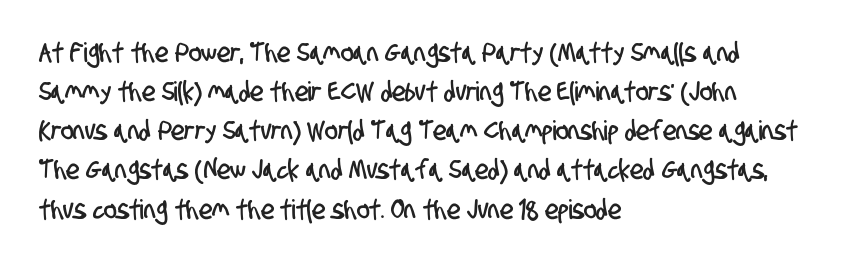
{"underline": "no", "align": "left", "line_spacing": "normal", "line_spacing_ratio": 1.45, "letter_spacing": "normal", "letter_spacing_em": 0.0, "glyph_px": 27}
